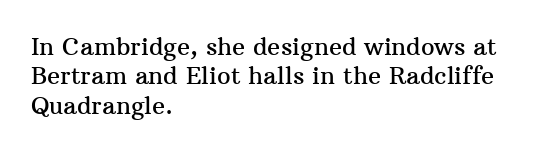
The lettering stays uniformly vertical, giving the passage a roman look. The letterforms sit shoulder to shoulder at normal distance. The setting favours the left margin, as ordinary paragraphs usually do. Decoration check: the copy has no underline.
